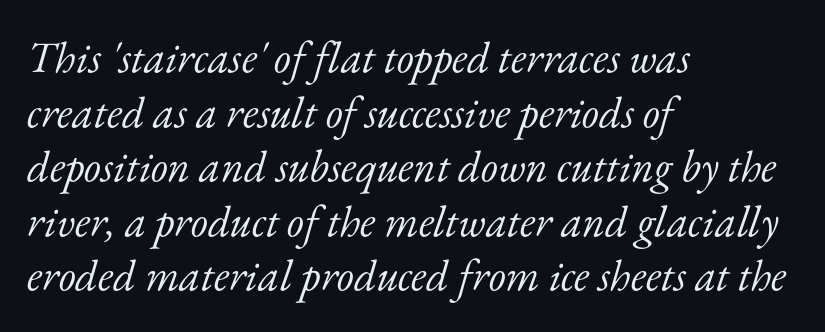
{"serif": "yes", "italic": "yes", "lean": "right", "slant_degrees": 17, "bold": "no", "weight": "light", "width": "normal", "stroke_contrast": "low", "x_height": "small", "monospaced": "no", "underline": "no", "align": "left", "line_spacing_ratio": 1.24, "letter_spacing": "normal", "letter_spacing_em": 0.0, "glyph_px": 44}
